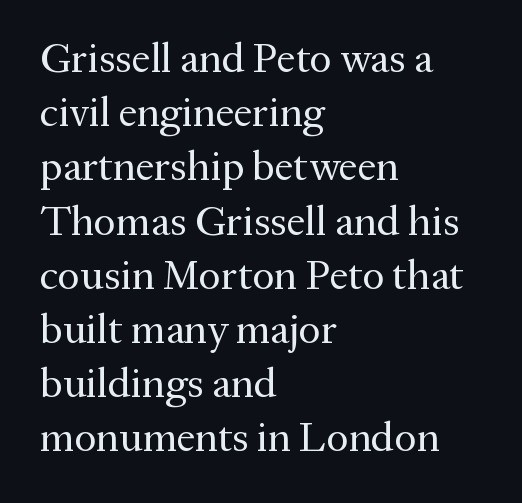
The image shows 42 px regular-weight serif type, upright; set left-aligned, normal line spacing (1.29x), normal letter spacing, not underlined; medium stroke contrast and a medium x-height.
